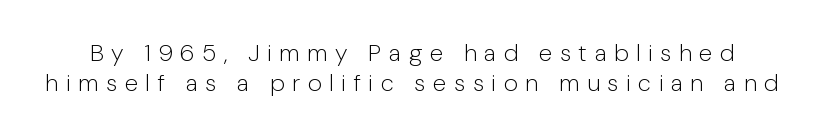
{"italic": "no", "bold": "no", "underline": "no", "line_spacing_ratio": 1.24, "letter_spacing": "wide", "letter_spacing_em": 0.31, "glyph_px": 24}
